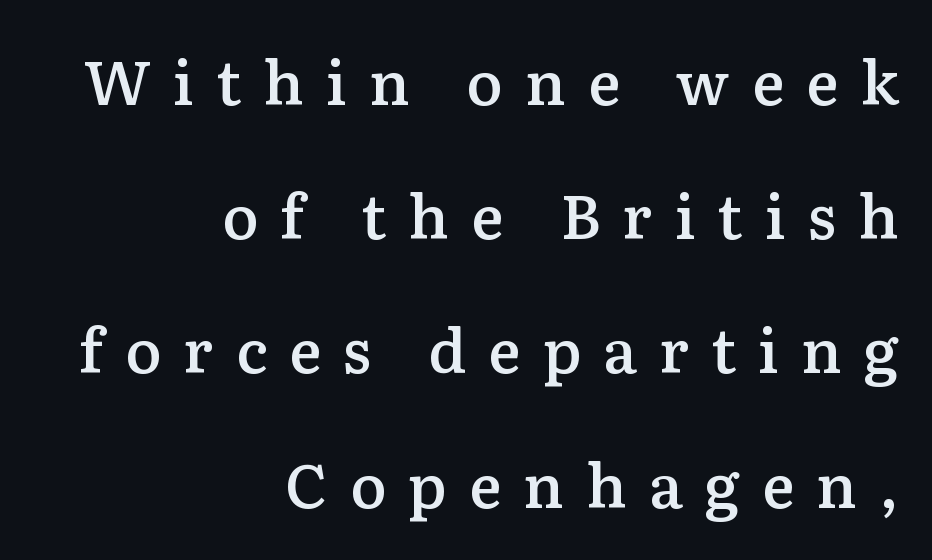
The image shows 61 px semibold serif type, upright; set right-aligned, loose line spacing (2.2x), unusually wide letter spacing (+0.36 em), not underlined; low stroke contrast and a medium x-height.
